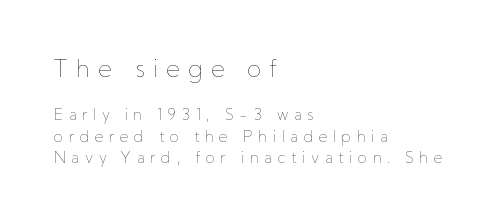
Q: Is the text bold? A: No.
Q: Is the text italic (slanted)? A: No, it is upright.
Q: Is the text underlined? A: No.
Q: How is the paragraph aligned? A: Left-aligned.
Q: Is the spacing between letters normal or unusually wide? A: Unusually wide.
Q: Is the spacing between lines tight, normal or loose? A: Normal.
Q: Which block of text is set in a larger size, the first (top) or the second (bottom)? A: The first (top) one.
